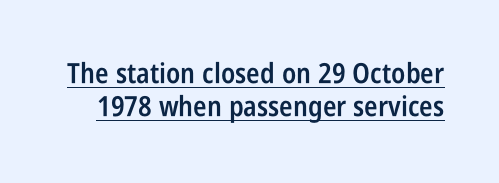
Emphasis by weight is partial: semibold. Each word holds together tightly as a unit, with standard inter-letter gaps. Spacing verdict: proportional, widths tailored to each character. Note: no serifs on the glyphs.
